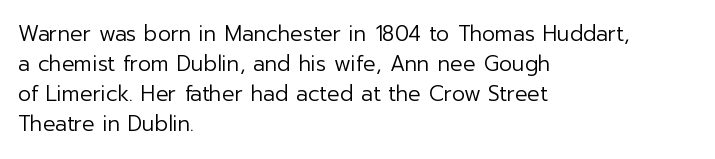
Compared with typical body copy, the letter spacing here is the same. The text block is weighted toward the left margin, trailing off unevenly rightward. The foot of each line stays bare and open. Evenly set lines give the paragraph a standard silhouette. Stroke thickness stays within the range of a standard reading face or lighter.
